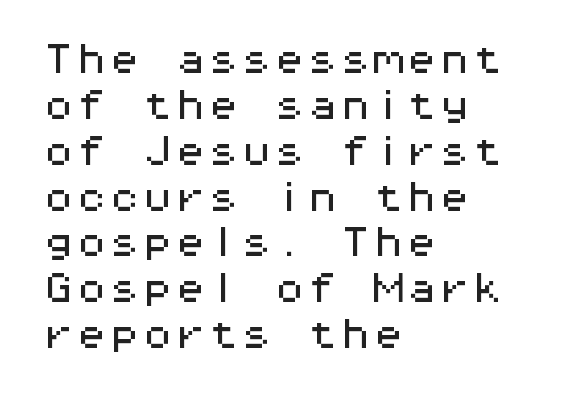
Q: Is the text italic (slanted)? A: No, it is upright.
Q: Is the typeface a serif or a sans-serif typeface? A: Sans-serif.
Q: Is the text underlined? A: No.
Q: How is the paragraph aligned? A: Left-aligned.
Q: Is the spacing between letters normal or unusually wide? A: Normal.
Q: Is the spacing between lines tight, normal or loose? A: Normal.
Q: Width (condensed, normal, or wide)? A: Wide.
Q: Stroke contrast? A: Medium.
Q: x-height? A: Medium.
Q: Monospaced? A: Yes.
